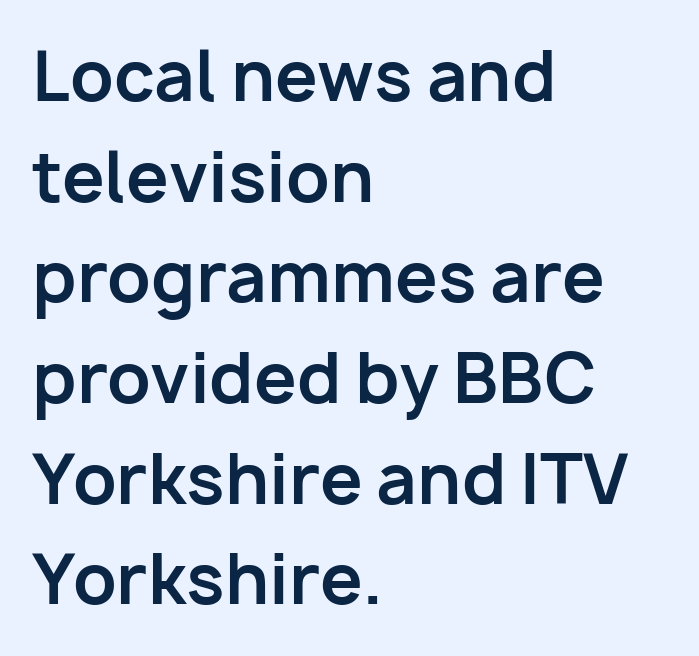
The image shows 68 px bold sans-serif type, upright; set left-aligned, normal line spacing (1.48x), normal letter spacing, not underlined; low stroke contrast and a medium x-height.
